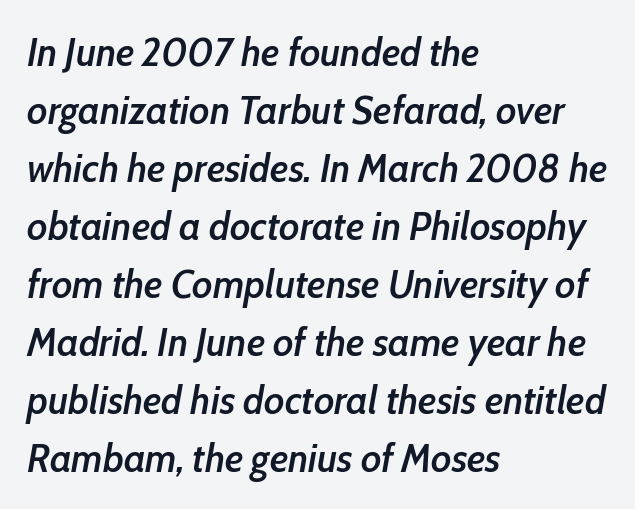
The image shows 40 px semibold, condensed type, italic (leaning right); set left-aligned, normal line spacing (1.45x), normal letter spacing, not underlined; low stroke contrast and a medium x-height.
